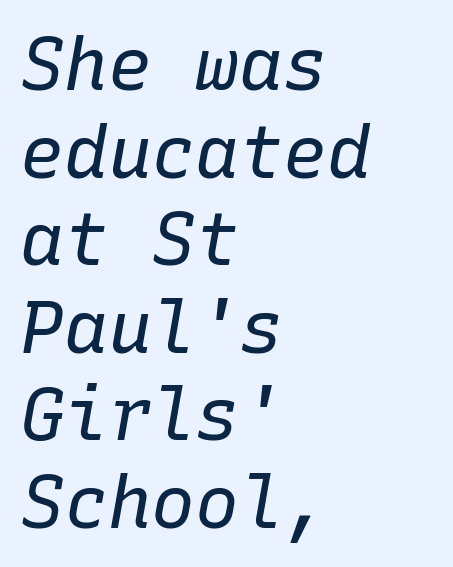
{"italic": "yes", "lean": "right", "slant_degrees": 10, "bold": "no", "weight": "regular", "width": "normal", "stroke_contrast": "low", "x_height": "medium", "monospaced": "yes", "underline": "no", "align": "left", "line_spacing_ratio": 1.2, "letter_spacing": "normal", "letter_spacing_em": 0.0, "glyph_px": 73}
